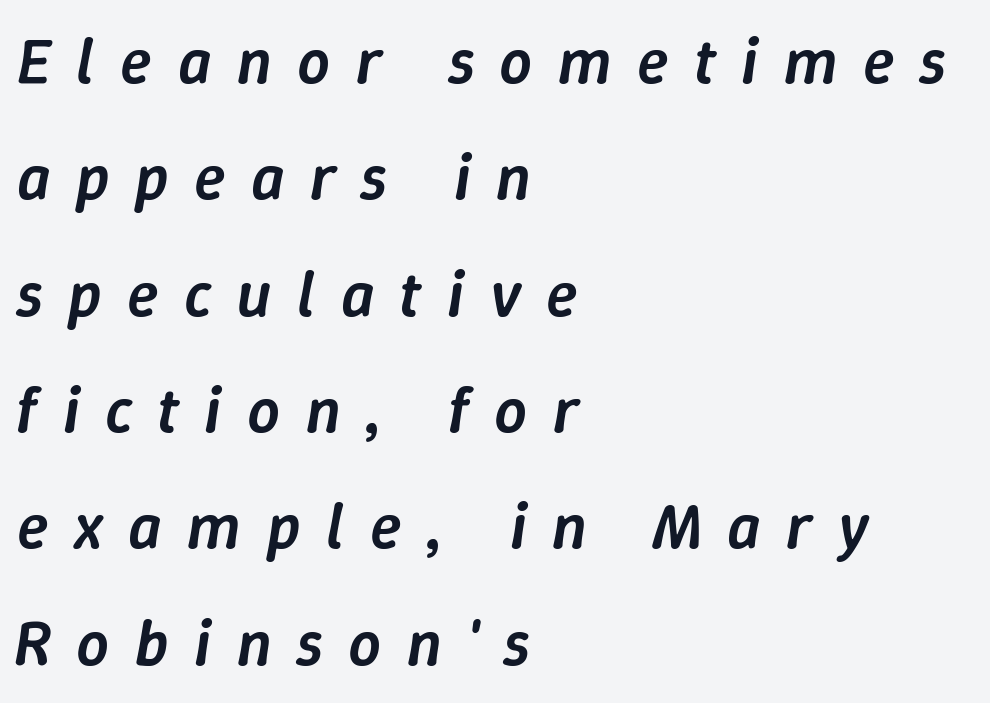
The image shows 65 px semibold type, italic (leaning right); set left-aligned, line spacing 1.79x, unusually wide letter spacing (+0.39 em), not underlined; low stroke contrast and a medium x-height.
